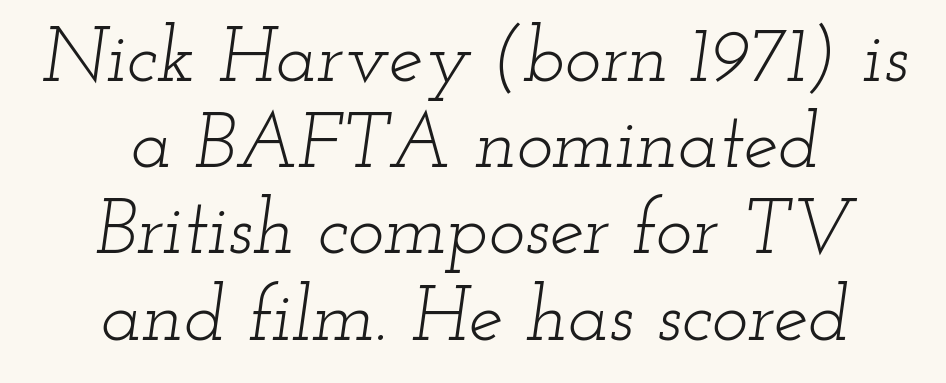
Q: Is the text bold? A: No.
Q: Is the text italic (slanted)? A: Yes, it leans right by about 12 degrees.
Q: Is the typeface a serif or a sans-serif typeface? A: Serif.
Q: Is the text underlined? A: No.
Q: How is the paragraph aligned? A: Centered.
Q: Is the spacing between letters normal or unusually wide? A: Normal.
Q: Is the spacing between lines tight, normal or loose? A: Tight.
Q: Width (condensed, normal, or wide)? A: Wide.
Q: Stroke contrast? A: Low.
Q: x-height? A: Small.
Q: Monospaced? A: No.
